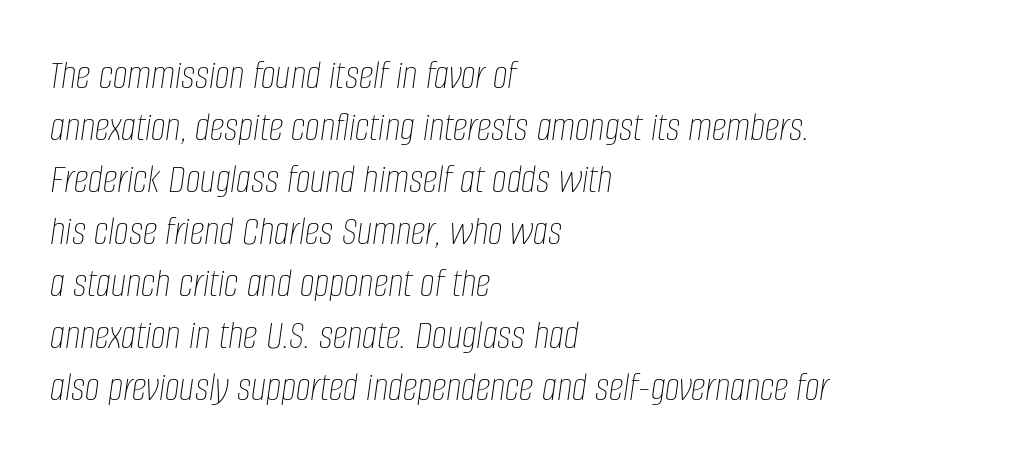
Q: Is the text bold? A: No.
Q: Is the text italic (slanted)? A: Yes, it leans right by about 8 degrees.
Q: Is the text underlined? A: No.
Q: How is the paragraph aligned? A: Left-aligned.
Q: Is the spacing between letters normal or unusually wide? A: Normal.
Q: Width (condensed, normal, or wide)? A: Condensed.
Q: Stroke contrast? A: Low.
Q: x-height? A: Large.
Q: Monospaced? A: No.
